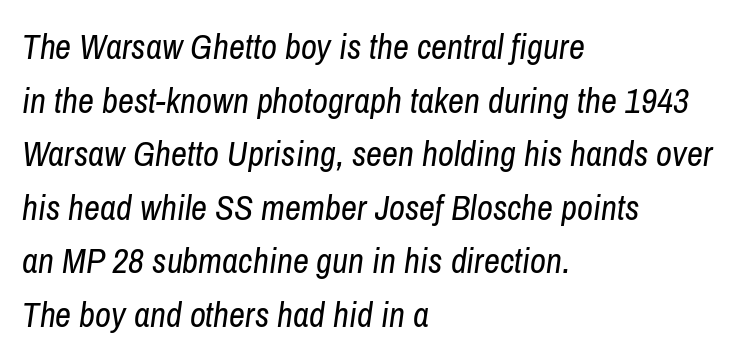
Q: Is the text bold? A: No.
Q: Is the text italic (slanted)? A: Yes, it leans right by about 8 degrees.
Q: Is the text underlined? A: No.
Q: How is the paragraph aligned? A: Left-aligned.
Q: Is the spacing between letters normal or unusually wide? A: Normal.
Q: Is the spacing between lines tight, normal or loose? A: Normal.
Q: Width (condensed, normal, or wide)? A: Condensed.
Q: Stroke contrast? A: Low.
Q: x-height? A: Medium.
Q: Monospaced? A: No.
